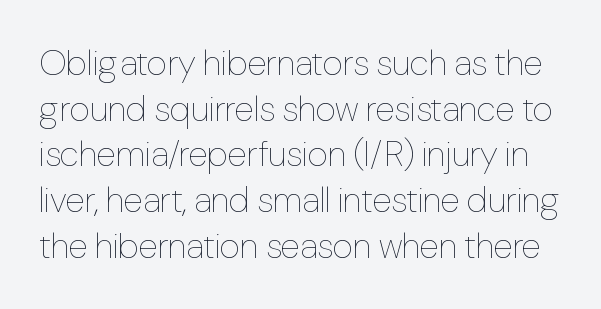
The image shows 36 px thin, condensed type, upright; set normal line spacing (1.27x), normal letter spacing, not underlined; low stroke contrast and a medium x-height.
